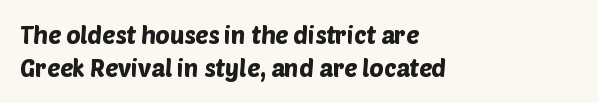
Q: Is the text underlined? A: No.
Q: How is the paragraph aligned? A: Left-aligned.
Q: Is the spacing between letters normal or unusually wide? A: Normal.
Q: Is the spacing between lines tight, normal or loose? A: Normal.
